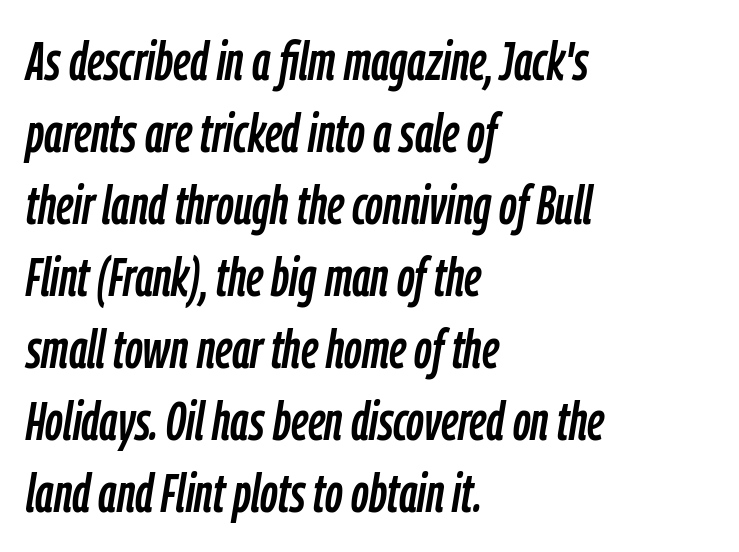
{"italic": "yes", "lean": "right", "slant_degrees": 9, "width": "condensed", "stroke_contrast": "low", "x_height": "medium", "monospaced": "no", "underline": "no", "align": "left", "line_spacing": "normal", "line_spacing_ratio": 1.31, "letter_spacing": "normal", "letter_spacing_em": 0.0, "glyph_px": 55}
